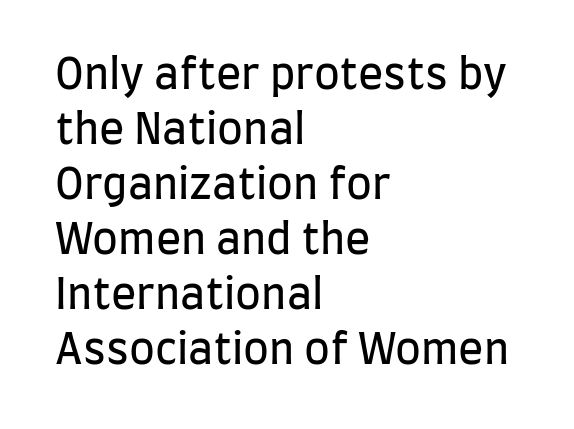
The image shows 42 px regular-weight, condensed sans-serif type, upright; set left-aligned, normal line spacing (1.31x), normal letter spacing, not underlined; low stroke contrast and a large x-height.
